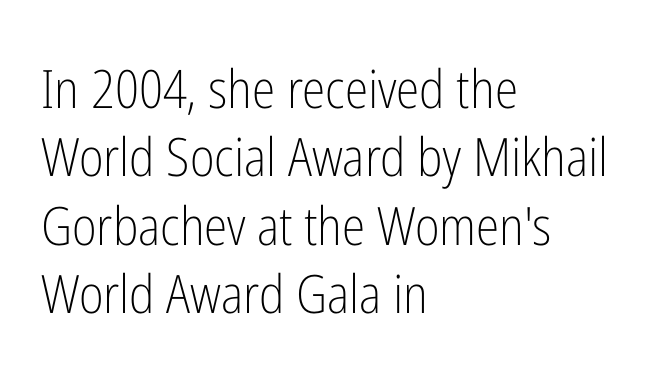
Rows of type keep a routine distance in the vertical direction. The glyphs in this specimen are sans serif. This sample is left-justified, so line endings fall wherever the words run out. Spacing between characters is what you'd get straight out of the box.
